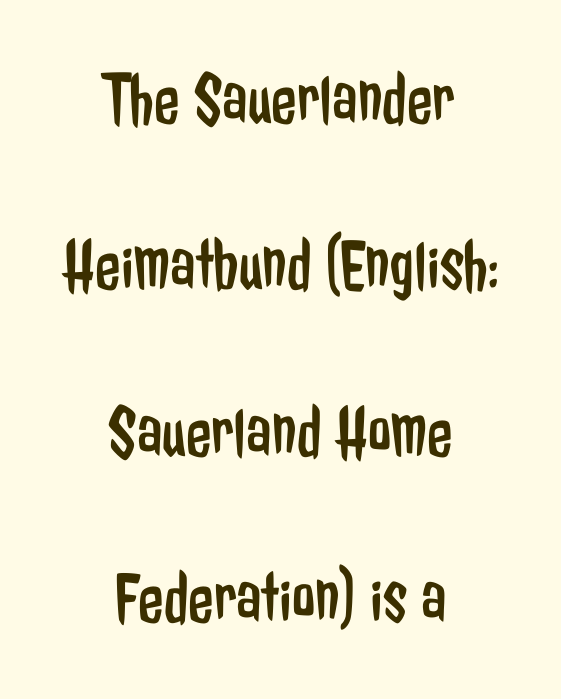
The image shows 74 px regular-weight, condensed sans-serif type, upright; set centered, loose line spacing (2.25x), normal letter spacing, not underlined; low stroke contrast and a medium x-height.
